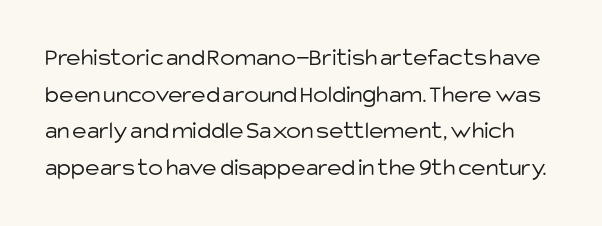
The letters stand straight up with perfectly vertical stems. Type without underlining. A quiet, ordinary-to-light weight characterises the typeface. Vertically, the passage feels balanced, rows spaced as you'd expect. Each word holds together tightly as a unit, with standard inter-letter gaps.
